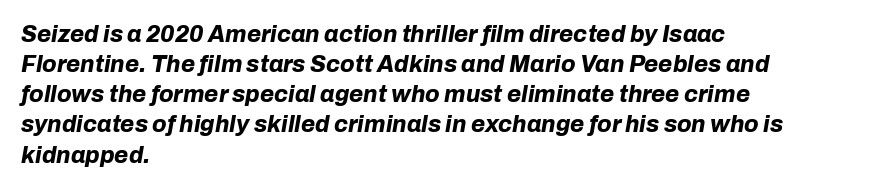
Does the weight exceed regular? Yes, all the way to bold. Does extra space separate the letters? No, they use regular spacing. The text carries the slant typical of an italic or oblique font. Vertically, the passage feels balanced, rows spaced as you'd expect. Each line starts at the same left margin while the right side varies. Check the space under the baseline: it is left empty.
